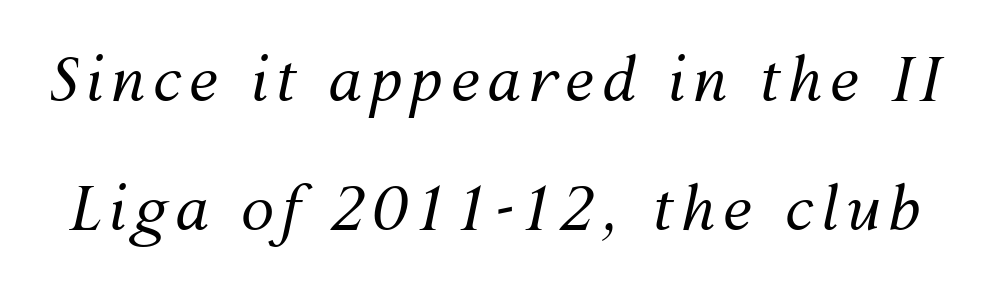
The image shows 60 px regular-weight type, italic (leaning right); set loose line spacing (2.15x), not underlined; medium stroke contrast and a medium x-height.
